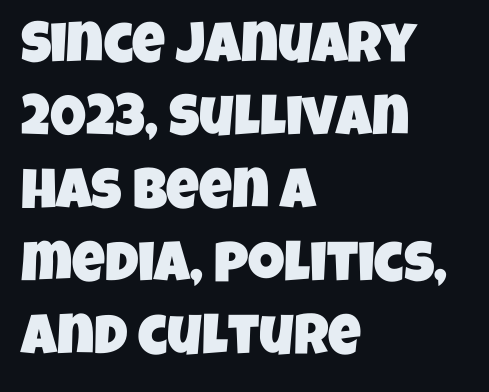
{"serif": "no", "width": "condensed", "stroke_contrast": "low", "x_height": "large", "monospaced": "no", "underline": "no", "align": "left", "line_spacing": "normal", "line_spacing_ratio": 1.28, "letter_spacing": "normal", "letter_spacing_em": 0.0, "glyph_px": 57}
